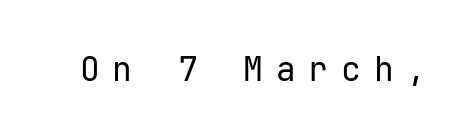
The image shows 33 px regular-weight sans-serif type, upright, monospaced; set unusually wide letter spacing (+0.39 em), not underlined; low stroke contrast and a medium x-height.
